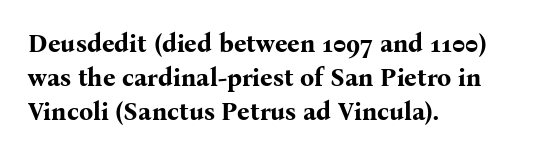
The lines in this sample share a left origin and differ only in where they stop. Summary of vertical rhythm: regular, with standard interline spacing. Italic: no, the glyphs are upright roman. The letterforms sit shoulder to shoulder at normal distance. Set as a true bold cut, around the 700 mark. The baseline area is clear.
